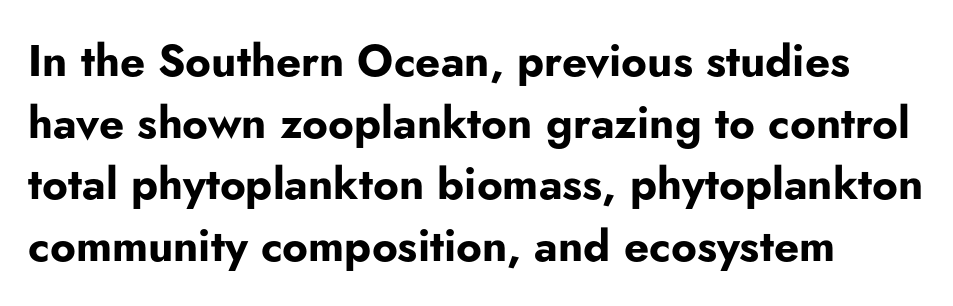
The image shows 44 px bold sans-serif type, upright; set left-aligned, normal line spacing (1.4x), normal letter spacing, not underlined; low stroke contrast and a small x-height.
